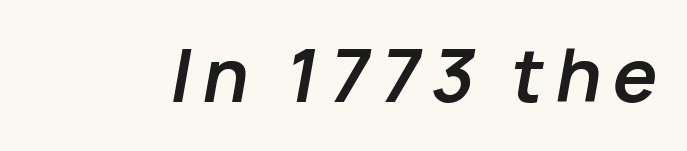
Q: Is the text bold? A: Yes.
Q: Is the text italic (slanted)? A: Yes, it leans right by about 10 degrees.
Q: Is the text underlined? A: No.
Q: Width (condensed, normal, or wide)? A: Normal.
Q: Stroke contrast? A: Low.
Q: x-height? A: Medium.
Q: Monospaced? A: No.
